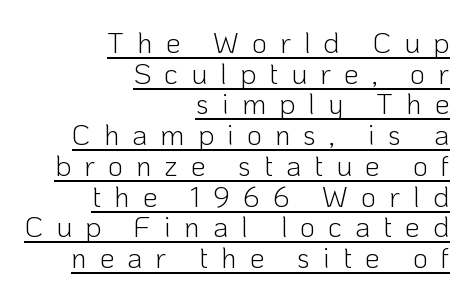
The image shows 29 px light sans-serif type, upright; set right-aligned, tight line spacing (1.06x), unusually wide letter spacing (+0.45 em), underlined; low stroke contrast and a medium x-height.
